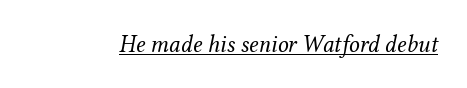
The image shows 24 px text type, italic (leaning right); set normal letter spacing, underlined.
